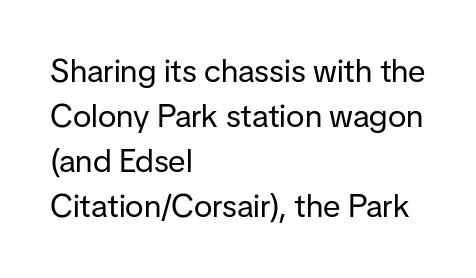
The image shows 32 px regular-weight sans-serif type, upright; set left-aligned, normal line spacing (1.41x), normal letter spacing, not underlined; low stroke contrast and a medium x-height.
